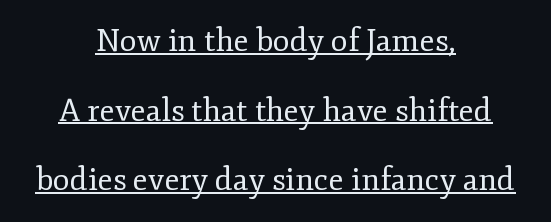
The image shows 31 px regular-weight serif type, upright; set centered, loose line spacing (2.25x), normal letter spacing, underlined; low stroke contrast and a small x-height.
